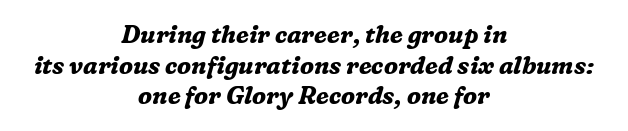
The image shows 24 px bold type, italic (leaning right); set centered, normal line spacing (1.28x), normal letter spacing, not underlined.
